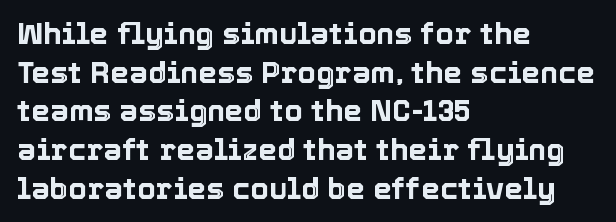
The image shows 30 px text type, upright; set left-aligned, normal line spacing (1.29x), normal letter spacing, not underlined; a medium x-height.
